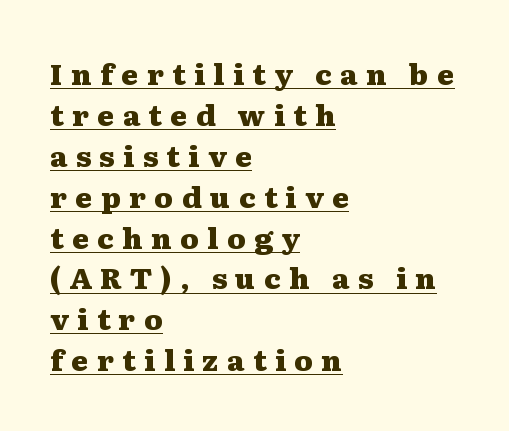
{"serif": "yes", "italic": "no", "bold": "yes", "weight": "heavy", "width": "wide", "stroke_contrast": "medium", "x_height": "medium", "monospaced": "no", "underline": "yes", "align": "left", "line_spacing": "normal", "line_spacing_ratio": 1.41, "letter_spacing": "wide", "letter_spacing_em": 0.29, "glyph_px": 29}
